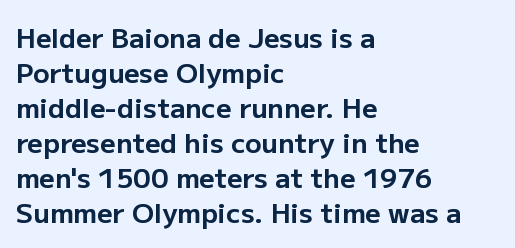
The image shows 27 px bold type, upright; set left-aligned, normal line spacing (1.3x), normal letter spacing, not underlined.
